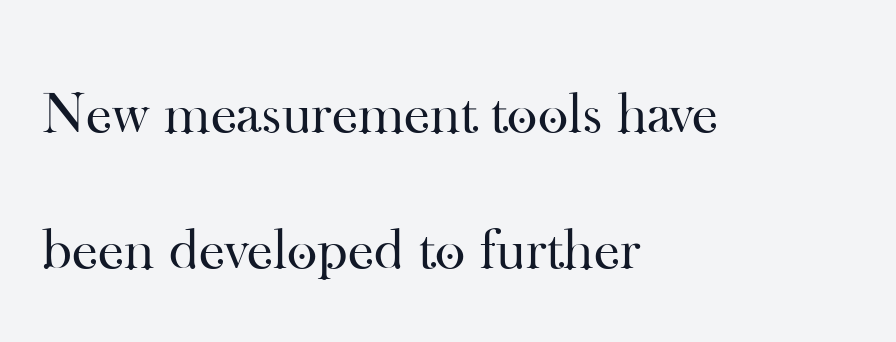
{"serif": "yes", "italic": "no", "bold": "no", "weight": "regular", "width": "normal", "stroke_contrast": "high", "x_height": "small", "monospaced": "no", "underline": "no", "align": "left", "line_spacing": "loose", "line_spacing_ratio": 2.34, "letter_spacing": "normal", "letter_spacing_em": 0.0, "glyph_px": 58}
